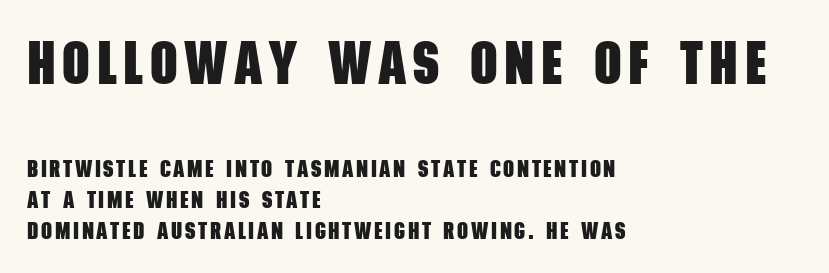
Q: Is the text bold? A: Yes.
Q: Is the typeface a serif or a sans-serif typeface? A: Sans-serif.
Q: Is the text underlined? A: No.
Q: How is the paragraph aligned? A: Left-aligned.
Q: Is the spacing between lines tight, normal or loose? A: Normal.
Q: Which block of text is set in a larger size, the first (top) or the second (bottom)? A: The first (top) one.
Q: Width (condensed, normal, or wide)? A: Condensed.
Q: Stroke contrast? A: Low.
Q: x-height? A: Large.
Q: Monospaced? A: No.
